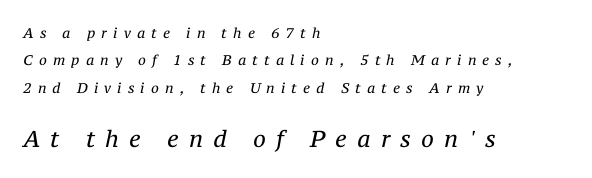
{"italic": "yes", "lean": "right", "slant_degrees": 12, "bold": "no", "underline": "no", "align": "left", "line_spacing": "loose", "line_spacing_ratio": 1.95, "letter_spacing": "wide", "letter_spacing_em": 0.44, "larger_block": "second", "size_ratio": 1.64, "glyph_px": 23}
